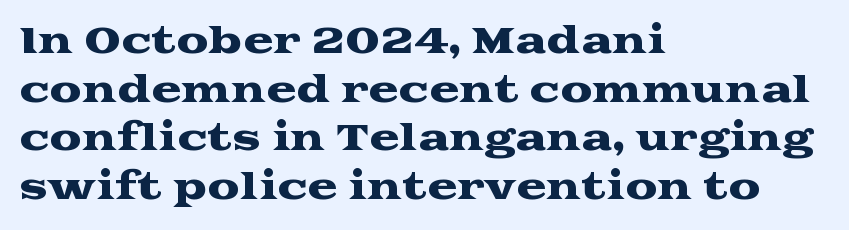
{"serif": "yes", "italic": "no", "width": "wide", "stroke_contrast": "medium", "x_height": "medium", "monospaced": "no", "underline": "no", "align": "left", "line_spacing": "normal", "line_spacing_ratio": 1.35, "letter_spacing": "normal", "letter_spacing_em": 0.0, "glyph_px": 36}
